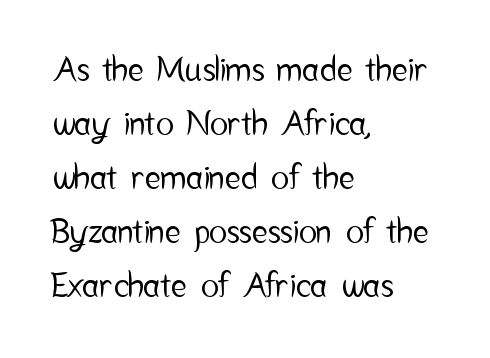
{"serif": "no", "italic": "no", "width": "condensed", "stroke_contrast": "low", "x_height": "medium", "monospaced": "no", "underline": "no", "align": "left", "line_spacing": "normal", "line_spacing_ratio": 1.59, "letter_spacing": "normal", "letter_spacing_em": 0.0, "glyph_px": 34}
